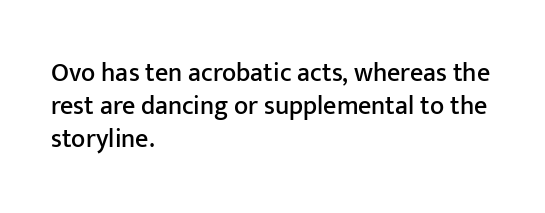
Q: Is the text italic (slanted)? A: No, it is upright.
Q: Is the text underlined? A: No.
Q: How is the paragraph aligned? A: Left-aligned.
Q: Is the spacing between letters normal or unusually wide? A: Normal.
Q: Is the spacing between lines tight, normal or loose? A: Normal.
